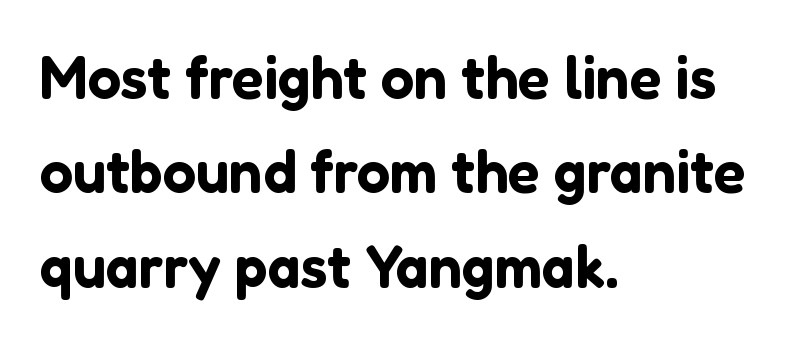
{"serif": "no", "italic": "no", "width": "normal", "stroke_contrast": "low", "x_height": "medium", "monospaced": "no", "underline": "no", "align": "left", "line_spacing": "normal", "line_spacing_ratio": 1.6, "letter_spacing": "normal", "letter_spacing_em": 0.0, "glyph_px": 59}
